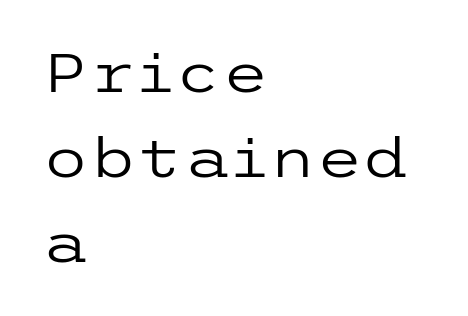
Q: Is the text bold? A: No.
Q: Is the text italic (slanted)? A: No, it is upright.
Q: Is the typeface a serif or a sans-serif typeface? A: Sans-serif.
Q: Is the text underlined? A: No.
Q: How is the paragraph aligned? A: Left-aligned.
Q: Is the spacing between letters normal or unusually wide? A: Normal.
Q: Is the spacing between lines tight, normal or loose? A: Normal.
Q: Width (condensed, normal, or wide)? A: Wide.
Q: Stroke contrast? A: Low.
Q: x-height? A: Medium.
